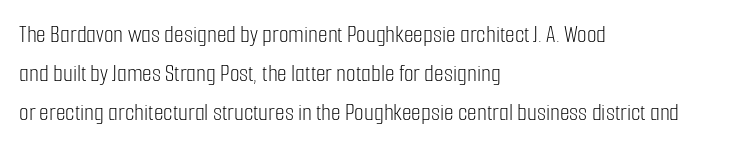
Q: Is the text bold? A: No.
Q: Is the text italic (slanted)? A: No, it is upright.
Q: Is the text underlined? A: No.
Q: How is the paragraph aligned? A: Left-aligned.
Q: Is the spacing between letters normal or unusually wide? A: Normal.
Q: Is the spacing between lines tight, normal or loose? A: Normal.
